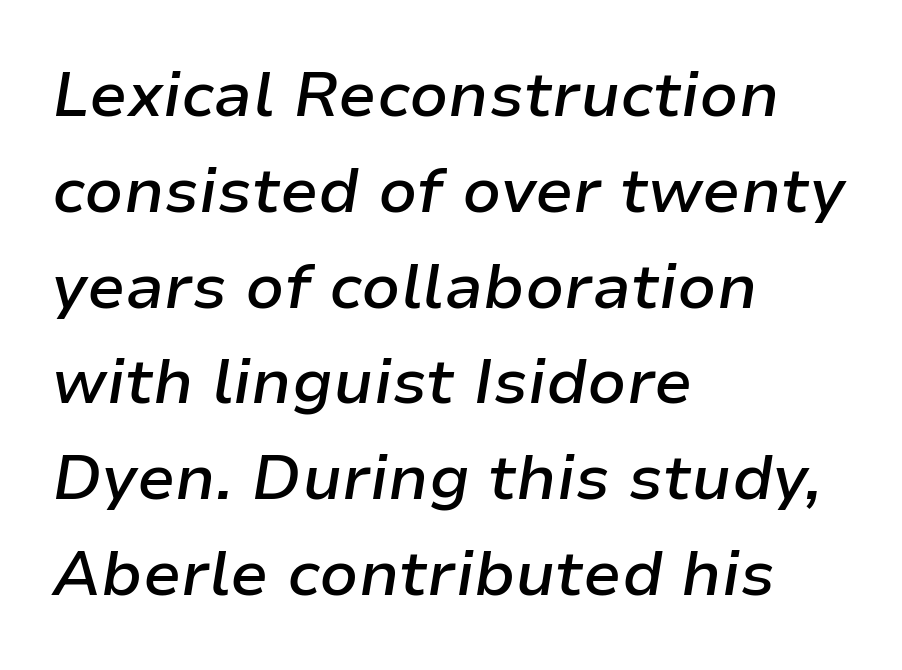
Q: Is the text bold? A: Semi-bold.
Q: Is the text italic (slanted)? A: Yes, it leans right by about 9 degrees.
Q: Is the text underlined? A: No.
Q: How is the paragraph aligned? A: Left-aligned.
Q: Is the spacing between letters normal or unusually wide? A: Normal.
Q: Is the spacing between lines tight, normal or loose? A: Normal.
Q: Width (condensed, normal, or wide)? A: Normal.
Q: Stroke contrast? A: Low.
Q: x-height? A: Medium.
Q: Monospaced? A: No.
